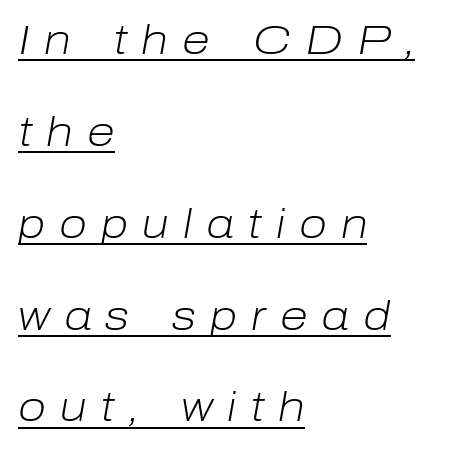
The image shows 41 px light type, italic (leaning right); set left-aligned, loose line spacing (2.24x), unusually wide letter spacing (+0.34 em), underlined; low stroke contrast and a medium x-height.
